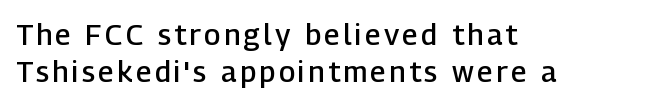
The letters stand upright; this is a roman face. The passage shown is not underscored anywhere. Caption: multi-line text, flush left, ragged right. Classification — sans serif. The lines sit at an ordinary, default distance from one another.
